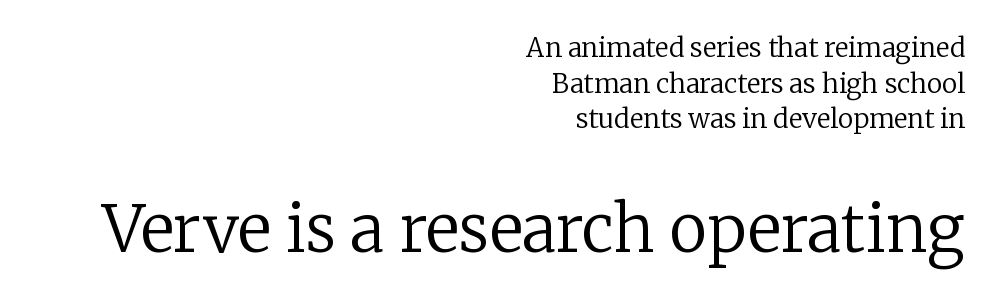
{"serif": "yes", "italic": "no", "bold": "no", "weight": "regular", "width": "normal", "stroke_contrast": "low", "x_height": "medium", "monospaced": "no", "underline": "no", "align": "right", "line_spacing": "normal", "line_spacing_ratio": 1.37, "letter_spacing": "normal", "letter_spacing_em": 0.0, "larger_block": "second", "size_ratio": 2.46, "glyph_px": 64}
